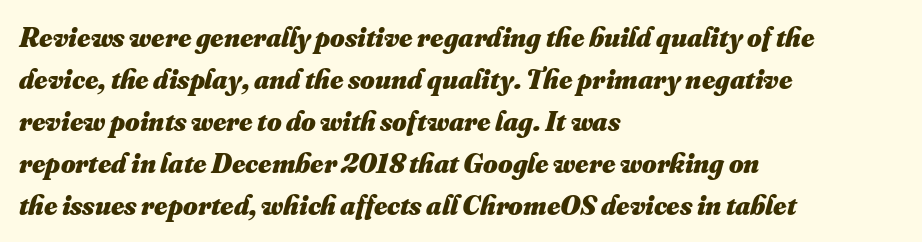
Q: Is the text bold? A: Yes.
Q: Is the text underlined? A: No.
Q: How is the paragraph aligned? A: Left-aligned.
Q: Is the spacing between letters normal or unusually wide? A: Normal.
Q: Is the spacing between lines tight, normal or loose? A: Normal.
Q: Width (condensed, normal, or wide)? A: Normal.
Q: Stroke contrast? A: Medium.
Q: x-height? A: Small.
Q: Monospaced? A: No.
